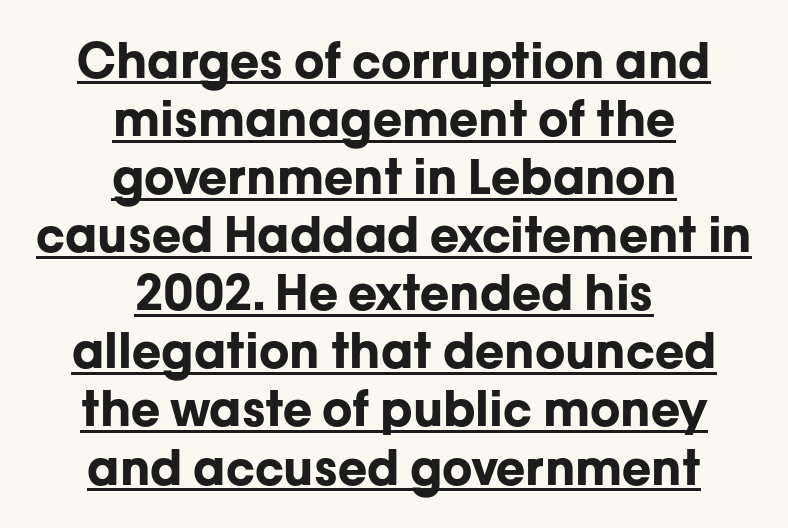
The image shows 48 px bold sans-serif type, upright; set centered, line spacing 1.21x, normal letter spacing, underlined; low stroke contrast and a medium x-height.
